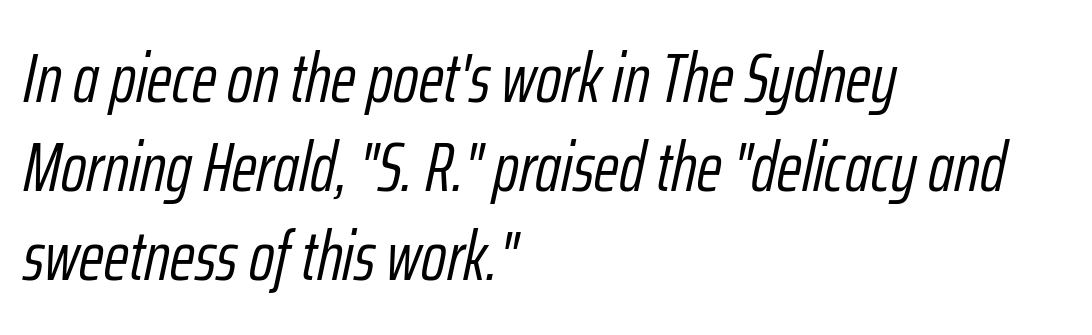
Q: Is the text bold? A: No.
Q: Is the text italic (slanted)? A: Yes, it leans right by about 12 degrees.
Q: Is the text underlined? A: No.
Q: How is the paragraph aligned? A: Left-aligned.
Q: Is the spacing between letters normal or unusually wide? A: Normal.
Q: Is the spacing between lines tight, normal or loose? A: Normal.
Q: Width (condensed, normal, or wide)? A: Condensed.
Q: Stroke contrast? A: Low.
Q: x-height? A: Medium.
Q: Monospaced? A: No.
